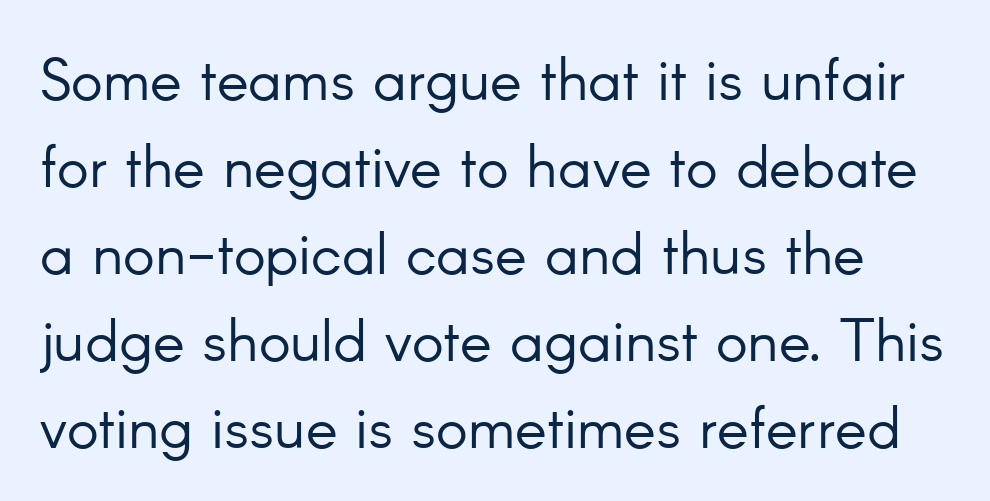
The image shows 60 px light sans-serif type, upright; set normal line spacing (1.45x), normal letter spacing, not underlined; low stroke contrast and a small x-height.
